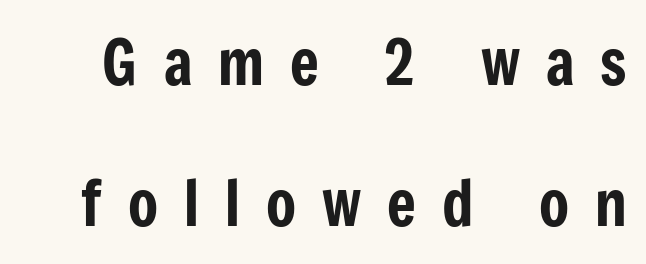
Q: Is the text italic (slanted)? A: No, it is upright.
Q: Is the typeface a serif or a sans-serif typeface? A: Sans-serif.
Q: Is the text underlined? A: No.
Q: Is the spacing between letters normal or unusually wide? A: Unusually wide.
Q: Is the spacing between lines tight, normal or loose? A: Loose.
Q: Width (condensed, normal, or wide)? A: Condensed.
Q: Stroke contrast? A: Low.
Q: x-height? A: Medium.
Q: Monospaced? A: No.
